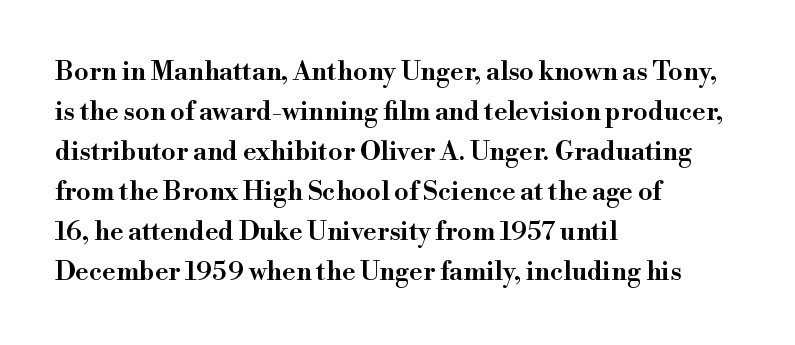
The image shows 26 px text type, upright; set left-aligned, normal line spacing (1.54x), normal letter spacing, not underlined.
